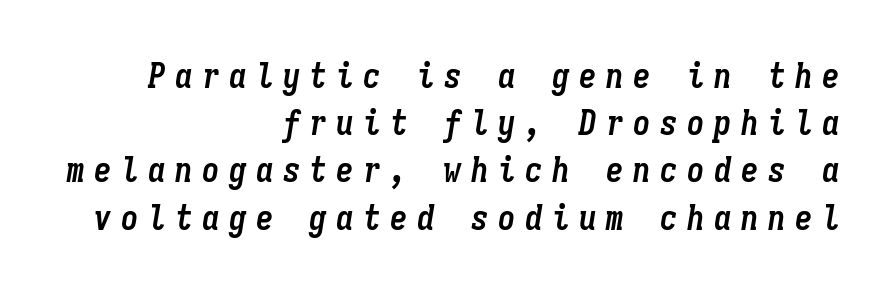
The image shows 35 px semibold, condensed type, italic (leaning right), monospaced; set right-aligned, normal line spacing (1.35x), unusually wide letter spacing (+0.27 em), not underlined; low stroke contrast and a medium x-height.
